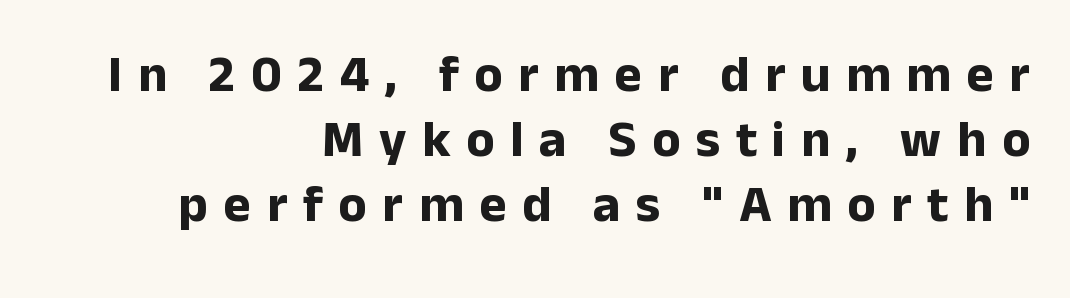
{"serif": "no", "italic": "no", "bold": "yes", "weight": "bold", "width": "normal", "stroke_contrast": "low", "x_height": "medium", "monospaced": "no", "underline": "no", "align": "right", "line_spacing": "normal", "line_spacing_ratio": 1.25, "letter_spacing": "wide", "letter_spacing_em": 0.3, "glyph_px": 52}
